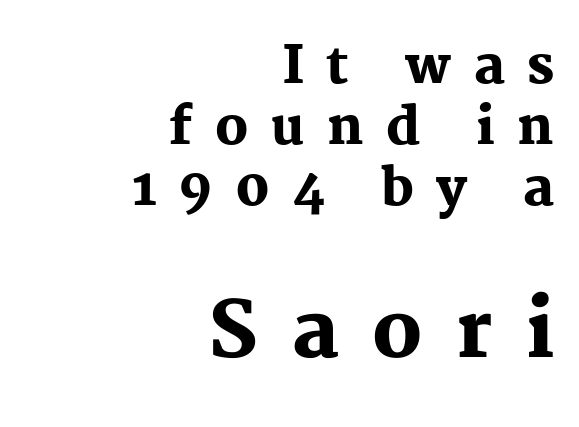
{"serif": "yes", "italic": "no", "bold": "yes", "weight": "heavy", "width": "normal", "stroke_contrast": "medium", "x_height": "medium", "monospaced": "no", "underline": "no", "align": "right", "line_spacing_ratio": 1.2, "letter_spacing": "wide", "letter_spacing_em": 0.44, "larger_block": "second", "size_ratio": 1.51, "glyph_px": 77}
